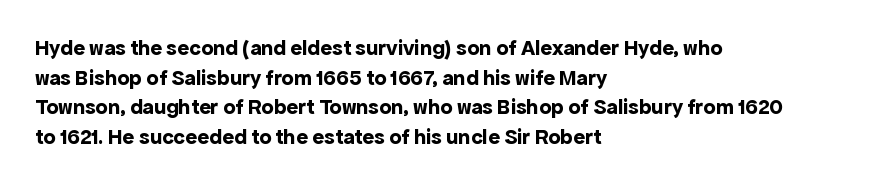
The image shows 22 px bold type, upright; set left-aligned, normal line spacing (1.35x), normal letter spacing, not underlined.
